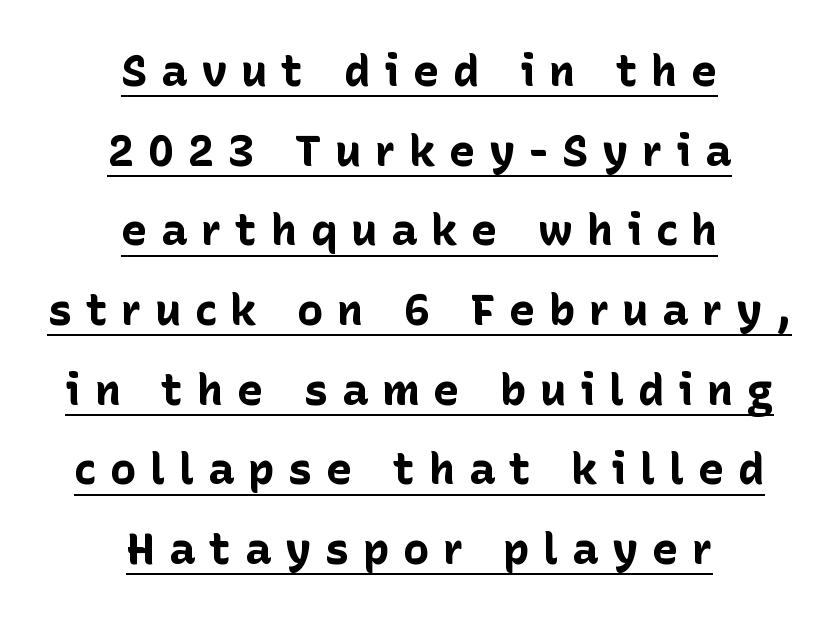
{"serif": "no", "italic": "no", "bold": "yes", "weight": "bold", "width": "normal", "stroke_contrast": "low", "x_height": "medium", "monospaced": "no", "underline": "yes", "align": "center", "line_spacing_ratio": 1.81, "letter_spacing": "wide", "letter_spacing_em": 0.31, "glyph_px": 44}
